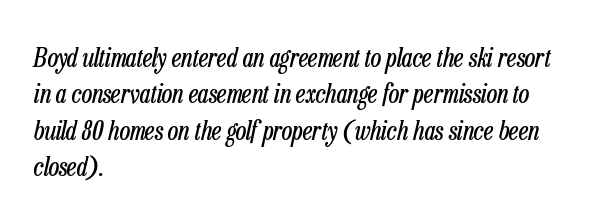
{"italic": "yes", "lean": "right", "slant_degrees": 13, "bold": "no", "underline": "no", "align": "left", "line_spacing": "normal", "line_spacing_ratio": 1.4, "letter_spacing": "normal", "letter_spacing_em": 0.0, "glyph_px": 26}
